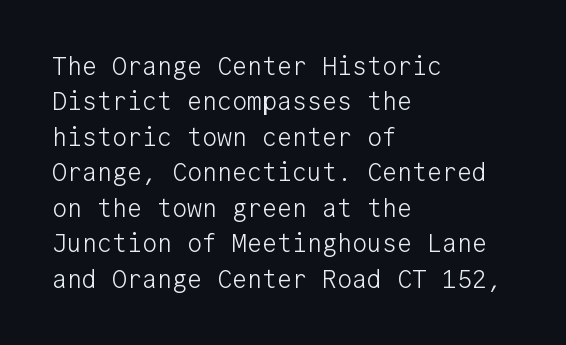
{"italic": "no", "bold": "no", "underline": "no", "align": "left", "line_spacing": "normal", "line_spacing_ratio": 1.42, "letter_spacing": "normal", "letter_spacing_em": 0.0, "glyph_px": 25}
